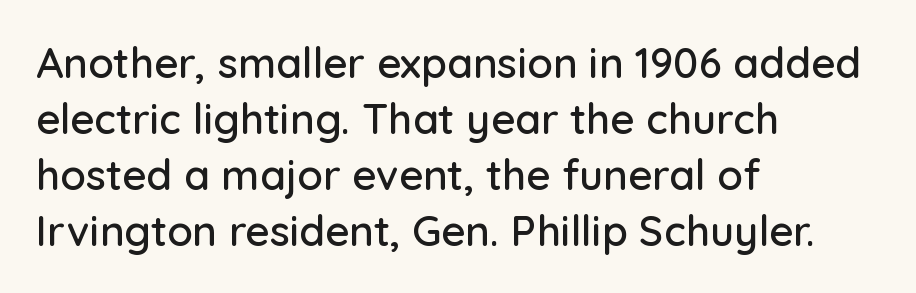
{"serif": "no", "italic": "no", "width": "normal", "stroke_contrast": "low", "x_height": "medium", "monospaced": "no", "underline": "no", "align": "left", "line_spacing": "normal", "line_spacing_ratio": 1.33, "letter_spacing": "normal", "letter_spacing_em": 0.0, "glyph_px": 42}
